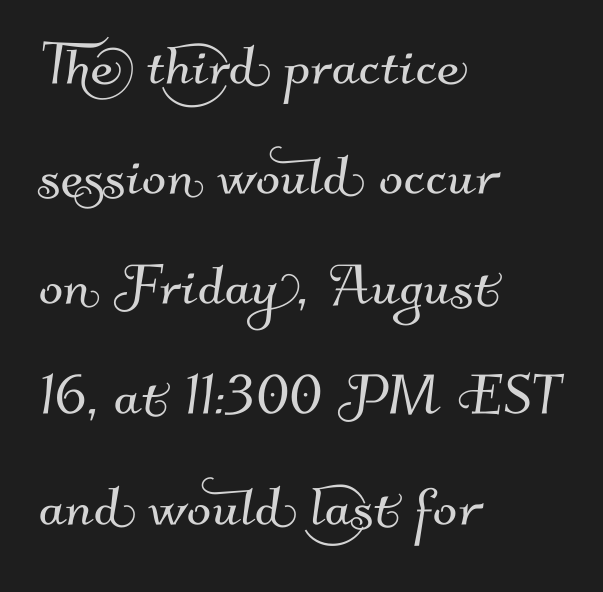
The image shows 72 px sans-serif type; set left-aligned, normal line spacing (1.53x), normal letter spacing, not underlined; medium stroke contrast and a small x-height.
